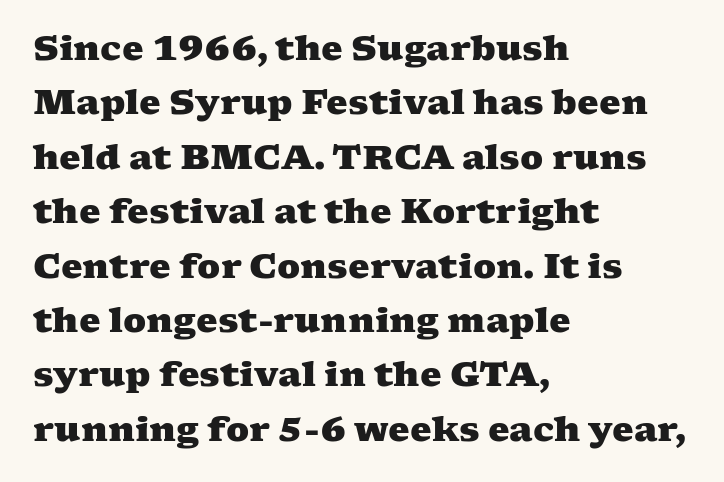
Interline gaps are of average width in this sample. Thick stems and heavy bowls — unmistakably bold. Which margin do the lines hug? The left one — the right edge is uneven. Plain, unruled lines of type.
